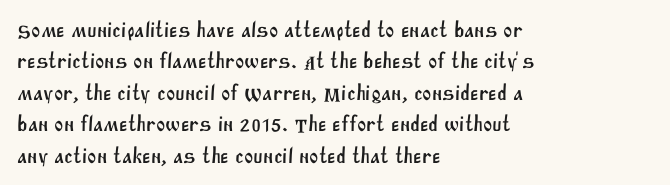
The image shows 22 px text type; set left-aligned, normal line spacing (1.43x), normal letter spacing, not underlined.
